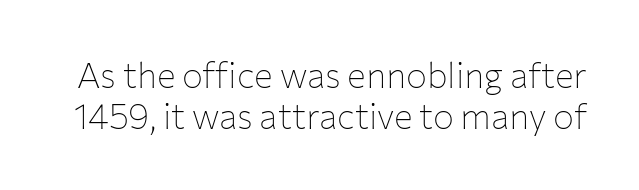
Do the characters align in a grid? No, the font is proportional. Lines of text with bare space underneath. Does extra space separate the letters? No, they use regular spacing. No chunkiness to these letters — they're not bold.
